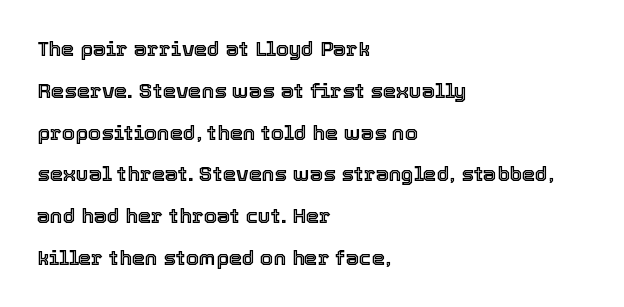
Designer's note — italics off, roman on. Leftover space on each line is placed entirely after the last word. Words appear dense and cohesive because spacing is normal. Letters rest on an invisible, unmarked baseline. Whoever set this chose breathing room over compactness in the vertical rhythm.
